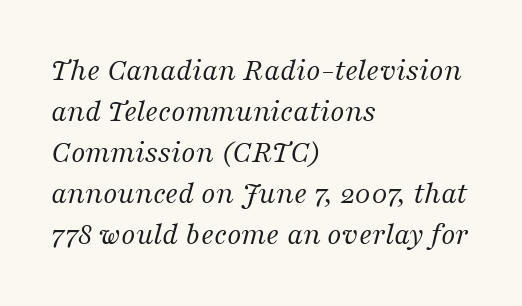
Q: Is the text bold? A: No.
Q: Is the text italic (slanted)? A: Yes, it leans right by about 16 degrees.
Q: Is the typeface a serif or a sans-serif typeface? A: Serif.
Q: Is the text underlined? A: No.
Q: How is the paragraph aligned? A: Left-aligned.
Q: Is the spacing between letters normal or unusually wide? A: Normal.
Q: Is the spacing between lines tight, normal or loose? A: Normal.
Q: Width (condensed, normal, or wide)? A: Normal.
Q: Stroke contrast? A: Medium.
Q: x-height? A: Medium.
Q: Monospaced? A: No.
